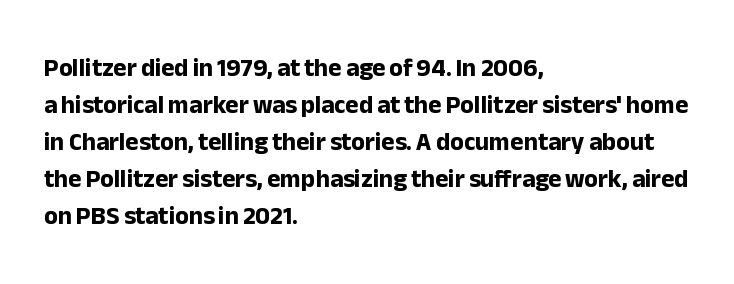
Q: Is the text bold? A: Yes.
Q: Is the text italic (slanted)? A: No, it is upright.
Q: Is the text underlined? A: No.
Q: How is the paragraph aligned? A: Left-aligned.
Q: Is the spacing between letters normal or unusually wide? A: Normal.
Q: Is the spacing between lines tight, normal or loose? A: Normal.
